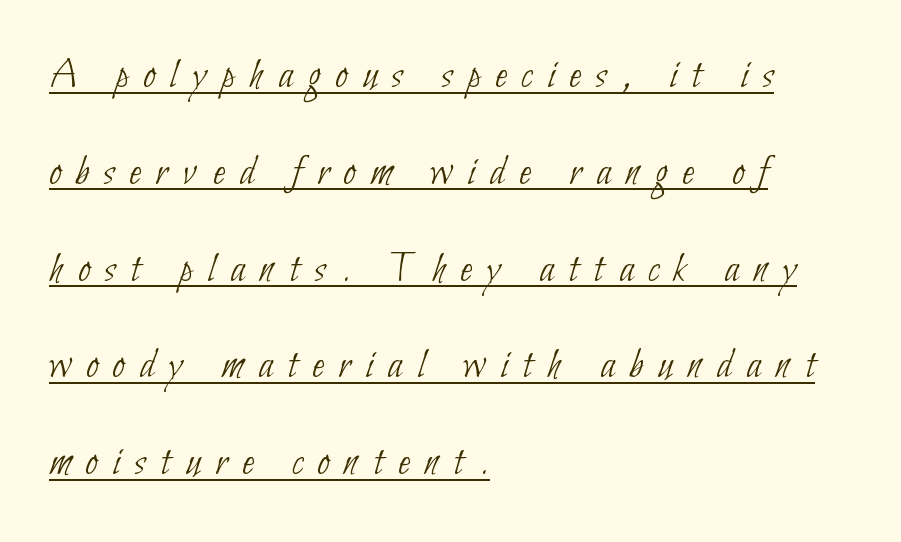
{"serif": "no", "bold": "no", "weight": "thin", "width": "condensed", "stroke_contrast": "low", "x_height": "small", "monospaced": "no", "underline": "yes", "align": "left", "line_spacing": "loose", "line_spacing_ratio": 2.2, "letter_spacing": "wide", "letter_spacing_em": 0.34, "glyph_px": 44}
